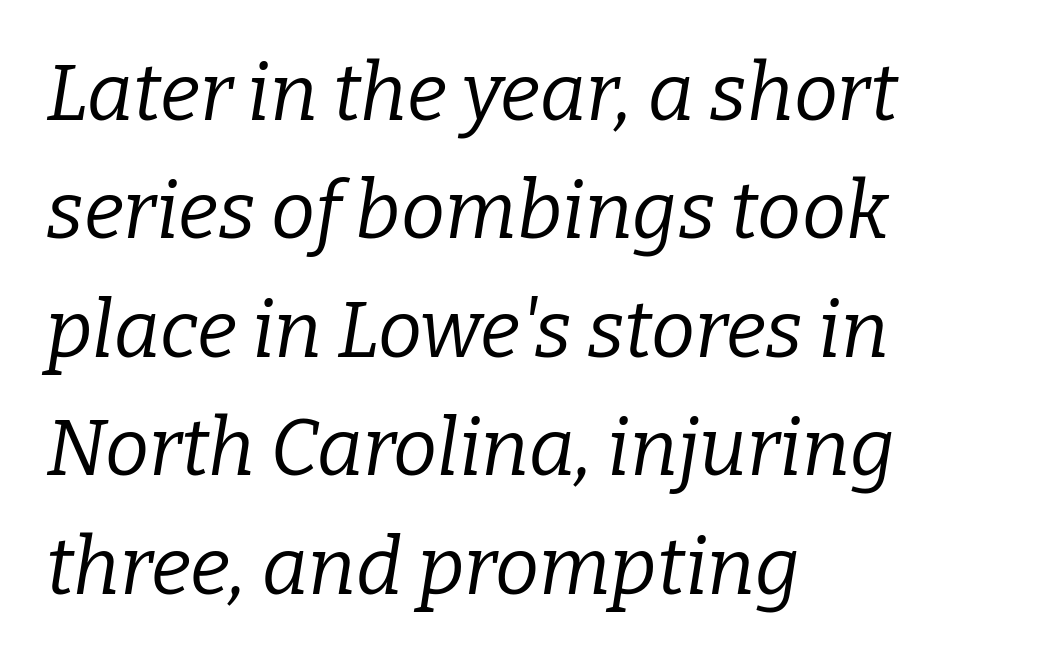
The image shows 79 px regular-weight serif type, italic (leaning right); set left-aligned, normal line spacing (1.5x), normal letter spacing, not underlined; low stroke contrast and a medium x-height.
